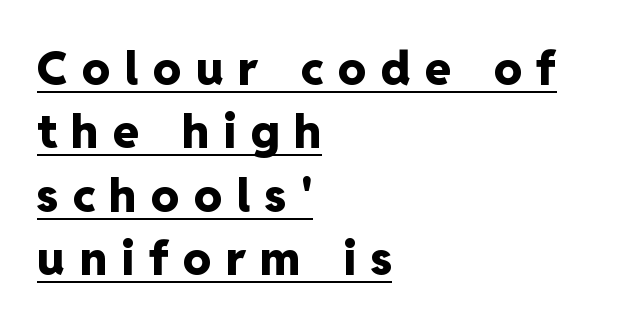
In terms of leading, this rendering sits right in the middle. The face used here is a sans, in the tradition of grotesques and geometrics. A typesetter would call this proportional, since set widths differ per character. Strong, thick strokes mark this as bold type.
